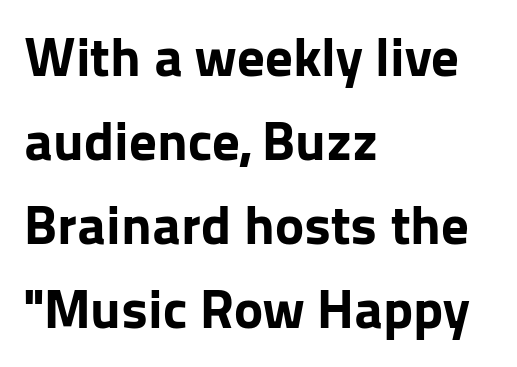
{"serif": "no", "italic": "no", "bold": "yes", "weight": "bold", "width": "normal", "stroke_contrast": "low", "x_height": "medium", "monospaced": "no", "underline": "no", "align": "left", "line_spacing": "normal", "line_spacing_ratio": 1.53, "letter_spacing": "normal", "letter_spacing_em": 0.0, "glyph_px": 55}
